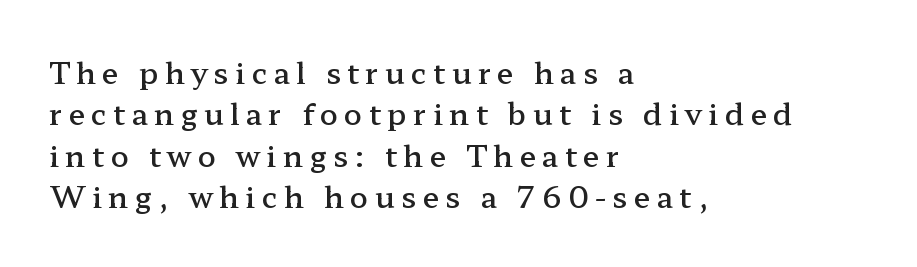
The image shows 30 px semibold, wide serif type, upright; set left-aligned, normal line spacing (1.38x), unusually wide letter spacing (+0.21 em), not underlined; low stroke contrast and a medium x-height.
